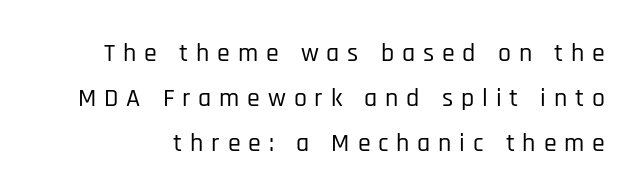
The image shows 26 px text type, upright; set line spacing 1.73x, unusually wide letter spacing (+0.3 em), not underlined.
